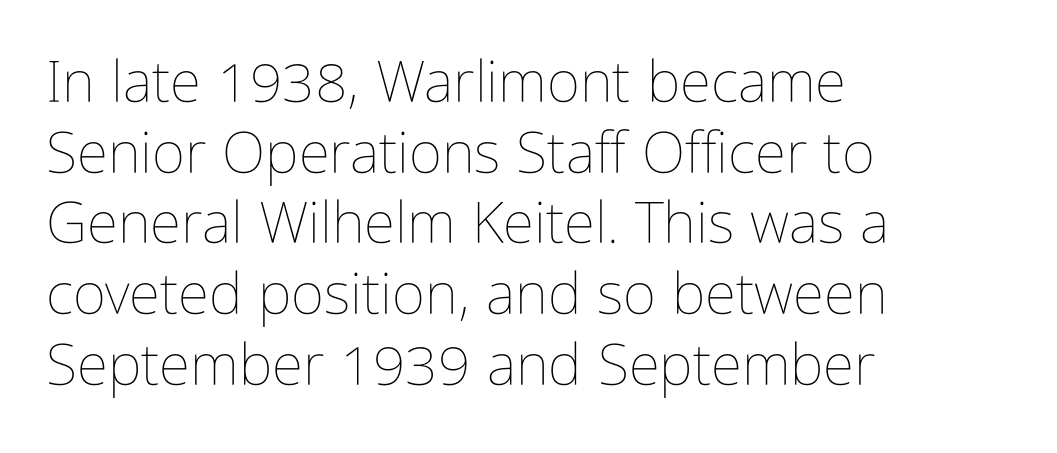
{"italic": "no", "bold": "no", "weight": "thin", "width": "condensed", "stroke_contrast": "low", "x_height": "medium", "monospaced": "no", "underline": "no", "align": "left", "line_spacing_ratio": 1.24, "letter_spacing": "normal", "letter_spacing_em": 0.0, "glyph_px": 57}
